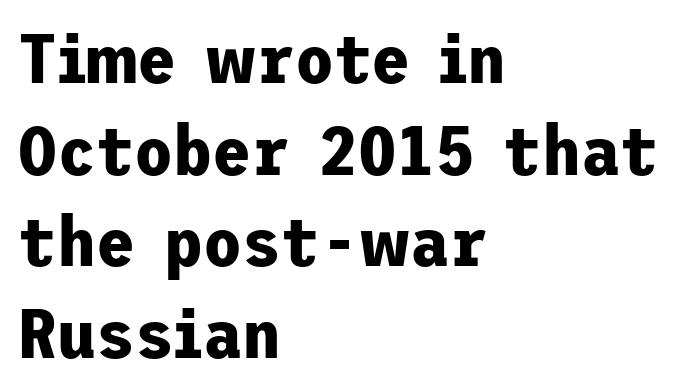
The image shows 71 px bold sans-serif type, upright; set left-aligned, normal line spacing (1.29x), normal letter spacing, not underlined; low stroke contrast and a medium x-height.
